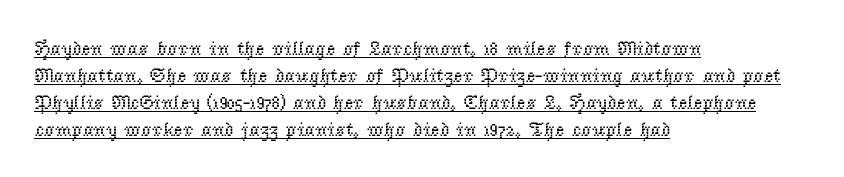
The lettering is marked with a stroke running underneath it. In terms of posture, this sample is upright. No extra ink here — the face is not bold. The designer left line spacing at the default. The text block is weighted toward the left margin, trailing off unevenly rightward. What stands out about the letter spacing? Nothing — it is the standard amount.
